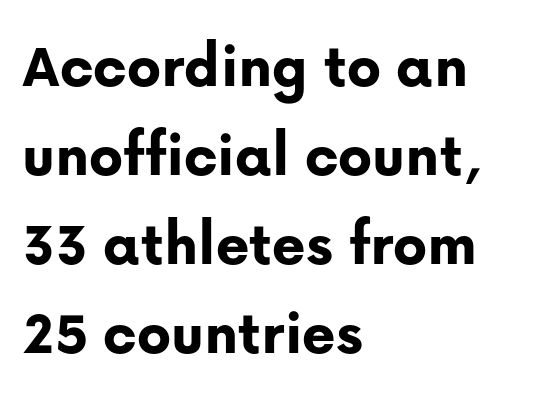
Q: Is the text bold? A: Yes.
Q: Is the text italic (slanted)? A: No, it is upright.
Q: Is the typeface a serif or a sans-serif typeface? A: Sans-serif.
Q: Is the text underlined? A: No.
Q: How is the paragraph aligned? A: Left-aligned.
Q: Is the spacing between letters normal or unusually wide? A: Normal.
Q: Is the spacing between lines tight, normal or loose? A: Normal.
Q: Width (condensed, normal, or wide)? A: Normal.
Q: Stroke contrast? A: Low.
Q: x-height? A: Medium.
Q: Monospaced? A: No.
